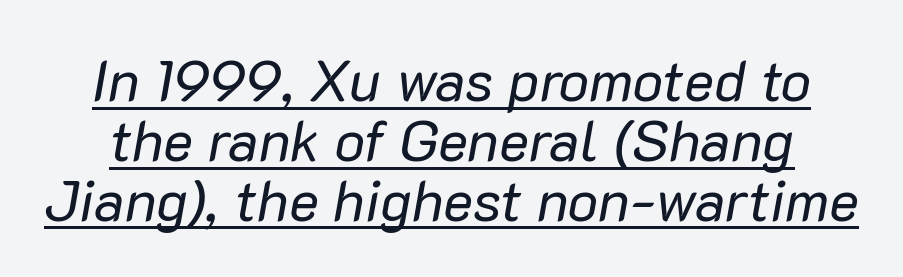
Q: Is the text bold? A: No.
Q: Is the text italic (slanted)? A: Yes, it leans right by about 10 degrees.
Q: Is the text underlined? A: Yes.
Q: Is the spacing between letters normal or unusually wide? A: Normal.
Q: Is the spacing between lines tight, normal or loose? A: Tight.
Q: Width (condensed, normal, or wide)? A: Normal.
Q: Stroke contrast? A: Low.
Q: x-height? A: Medium.
Q: Monospaced? A: No.
